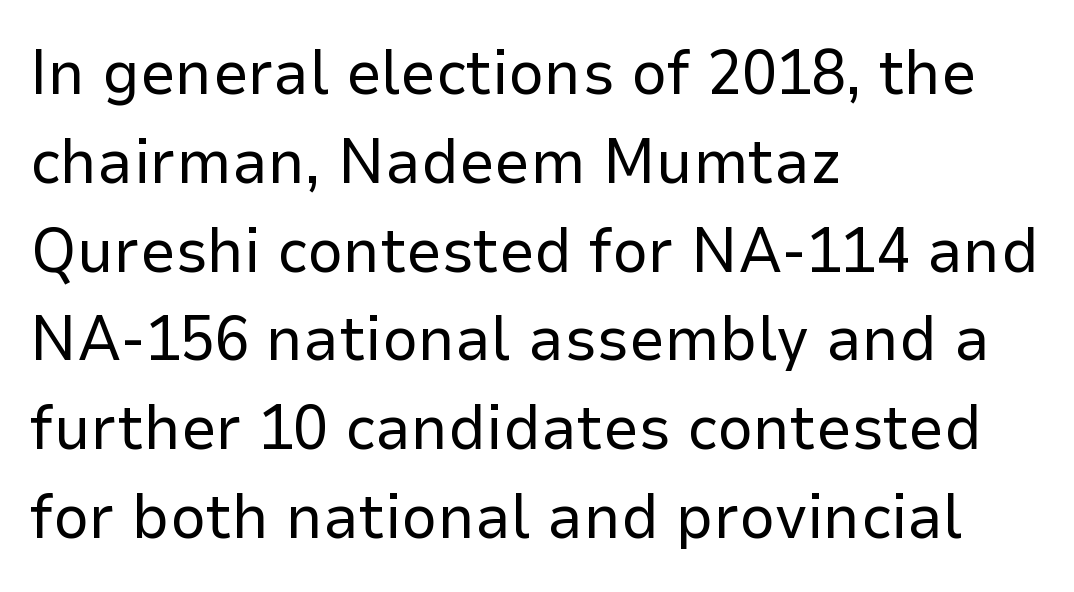
{"serif": "no", "italic": "no", "bold": "no", "weight": "regular", "width": "normal", "stroke_contrast": "low", "x_height": "medium", "monospaced": "no", "underline": "no", "align": "left", "line_spacing": "normal", "line_spacing_ratio": 1.41, "letter_spacing": "normal", "letter_spacing_em": 0.0, "glyph_px": 63}
